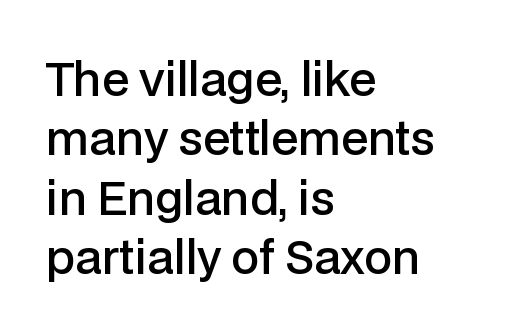
The image shows 45 px semibold sans-serif type, upright; set left-aligned, normal line spacing (1.32x), normal letter spacing, not underlined; low stroke contrast and a medium x-height.
